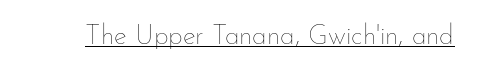
Q: Is the text bold? A: No.
Q: Is the text italic (slanted)? A: No, it is upright.
Q: Is the text underlined? A: Yes.
Q: Is the spacing between letters normal or unusually wide? A: Normal.
